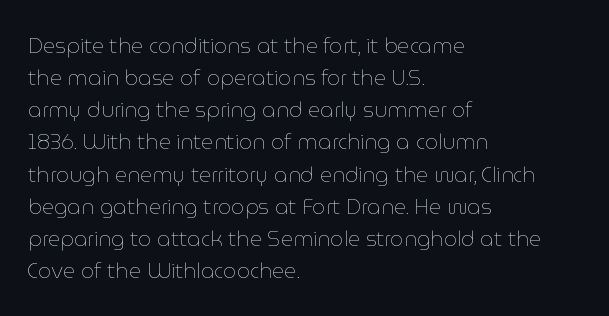
Q: Is the text bold? A: No.
Q: Is the text italic (slanted)? A: No, it is upright.
Q: Is the text underlined? A: No.
Q: How is the paragraph aligned? A: Left-aligned.
Q: Is the spacing between letters normal or unusually wide? A: Normal.
Q: Is the spacing between lines tight, normal or loose? A: Normal.
